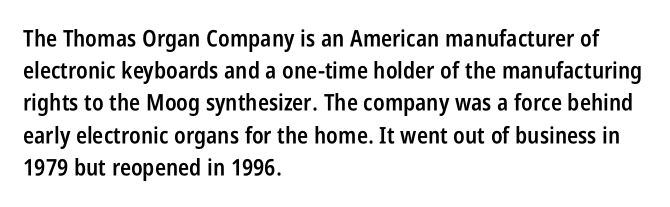
The image shows 23 px text type, upright; set left-aligned, normal line spacing (1.4x), normal letter spacing, not underlined.
